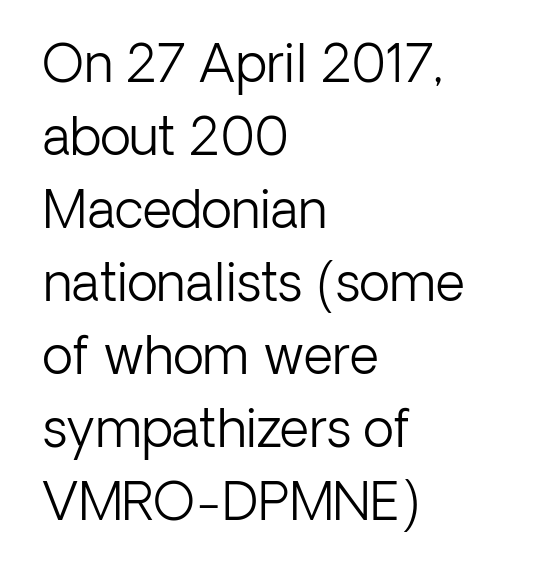
{"serif": "no", "italic": "no", "bold": "no", "weight": "light", "width": "normal", "stroke_contrast": "low", "x_height": "medium", "monospaced": "no", "underline": "no", "align": "left", "line_spacing": "normal", "line_spacing_ratio": 1.43, "letter_spacing": "normal", "letter_spacing_em": 0.0, "glyph_px": 51}
